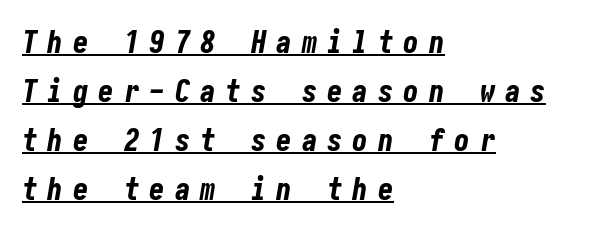
Is the type slanted? Yes — the strokes lean at a clear angle. The block of text has a typical density, with ordinary space between rows. Left-aligned paragraph, ragged on the right. Notice how a bar underscores the lettering throughout.
